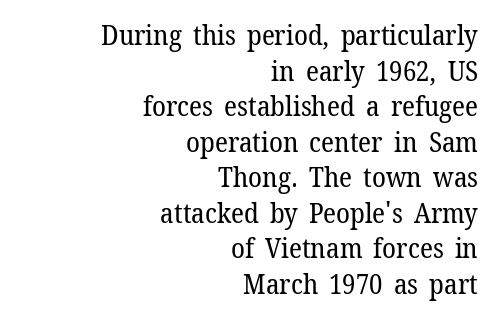
Q: Is the text bold? A: No.
Q: Is the text italic (slanted)? A: No, it is upright.
Q: Is the typeface a serif or a sans-serif typeface? A: Serif.
Q: Is the text underlined? A: No.
Q: How is the paragraph aligned? A: Right-aligned.
Q: Is the spacing between letters normal or unusually wide? A: Normal.
Q: Is the spacing between lines tight, normal or loose? A: Normal.
Q: Width (condensed, normal, or wide)? A: Normal.
Q: Stroke contrast? A: Low.
Q: x-height? A: Medium.
Q: Monospaced? A: No.
